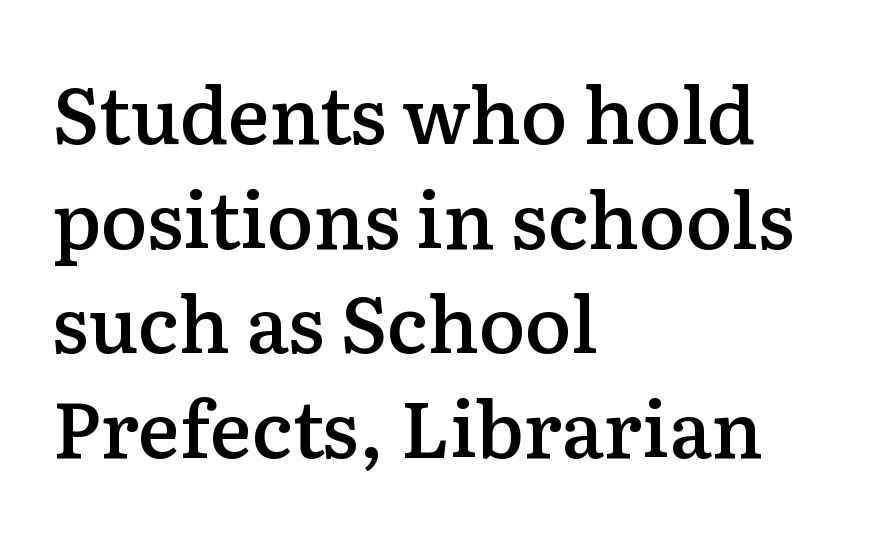
{"serif": "yes", "italic": "no", "bold": "semi", "weight": "semibold", "width": "normal", "stroke_contrast": "low", "x_height": "medium", "monospaced": "no", "underline": "no", "align": "left", "line_spacing": "normal", "line_spacing_ratio": 1.34, "letter_spacing": "normal", "letter_spacing_em": 0.0, "glyph_px": 78}
